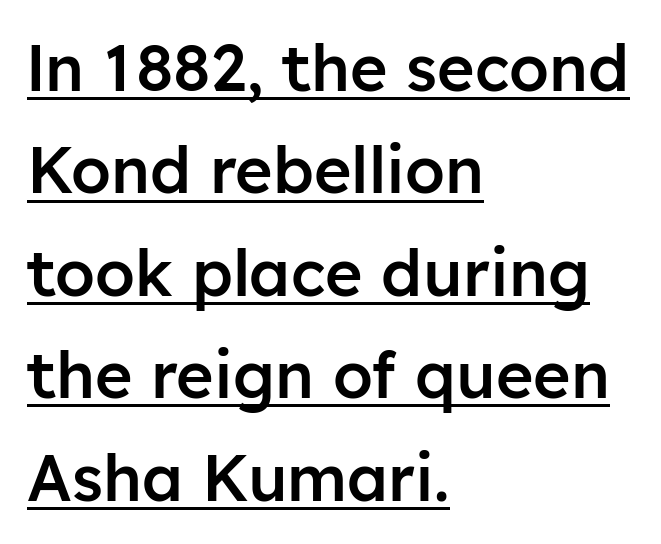
Q: Is the text bold? A: Semi-bold.
Q: Is the text italic (slanted)? A: No, it is upright.
Q: Is the typeface a serif or a sans-serif typeface? A: Sans-serif.
Q: Is the text underlined? A: Yes.
Q: How is the paragraph aligned? A: Left-aligned.
Q: Is the spacing between letters normal or unusually wide? A: Normal.
Q: Is the spacing between lines tight, normal or loose? A: Normal.
Q: Width (condensed, normal, or wide)? A: Normal.
Q: Stroke contrast? A: Low.
Q: x-height? A: Medium.
Q: Monospaced? A: No.
